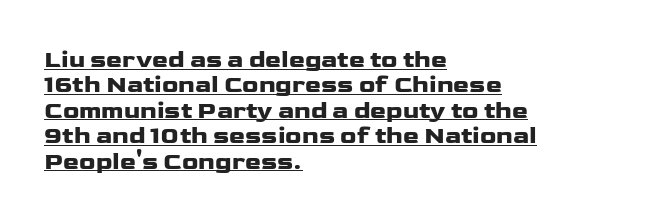
Characters remain perfectly vertical along every line. Compared with undecorated copy, this sample adds a rule below the words. Spacing between characters is what you'd get straight out of the box. The paragraph shown leans on its left margin. Regarding leading, the lines here are crowded together.
